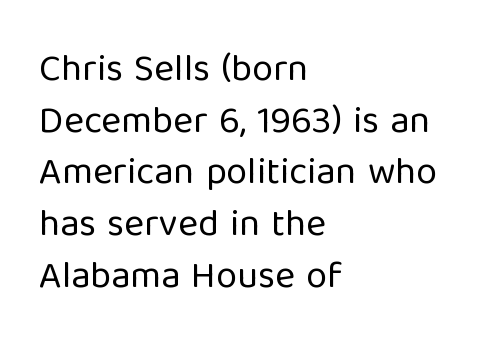
Do the characters align in a grid? No, the font is proportional. Letters rest on an invisible, unmarked baseline. The setting favours the left margin, as ordinary paragraphs usually do. Baseline-to-baseline distance is the conventional proportion of letter height.
